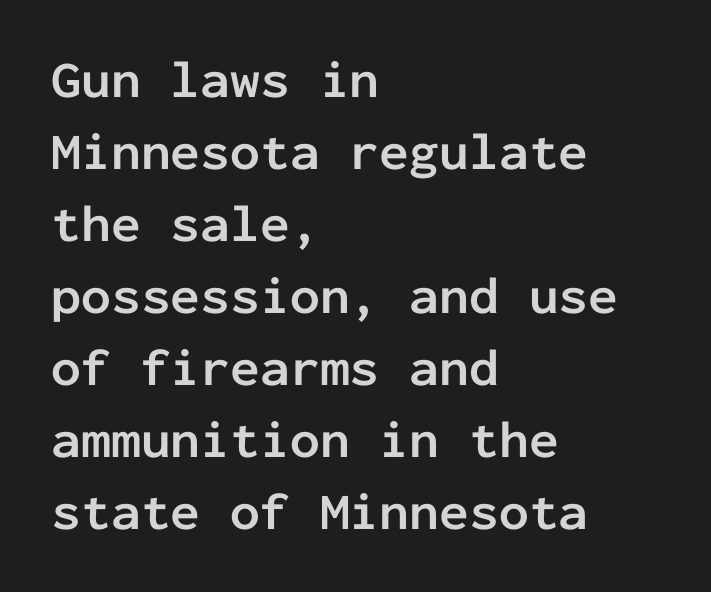
Q: Is the text bold? A: Yes.
Q: Is the text italic (slanted)? A: No, it is upright.
Q: Is the typeface a serif or a sans-serif typeface? A: Sans-serif.
Q: Is the text underlined? A: No.
Q: How is the paragraph aligned? A: Left-aligned.
Q: Is the spacing between letters normal or unusually wide? A: Normal.
Q: Is the spacing between lines tight, normal or loose? A: Normal.
Q: Width (condensed, normal, or wide)? A: Normal.
Q: Stroke contrast? A: Low.
Q: x-height? A: Medium.
Q: Monospaced? A: Yes.
